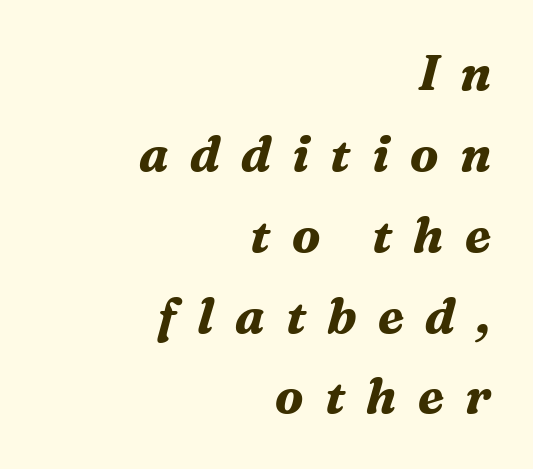
{"serif": "yes", "italic": "yes", "lean": "right", "slant_degrees": 16, "bold": "yes", "weight": "bold", "width": "normal", "stroke_contrast": "medium", "x_height": "medium", "monospaced": "no", "underline": "no", "align": "right", "line_spacing": "normal", "line_spacing_ratio": 1.65, "letter_spacing": "wide", "letter_spacing_em": 0.43, "glyph_px": 49}
